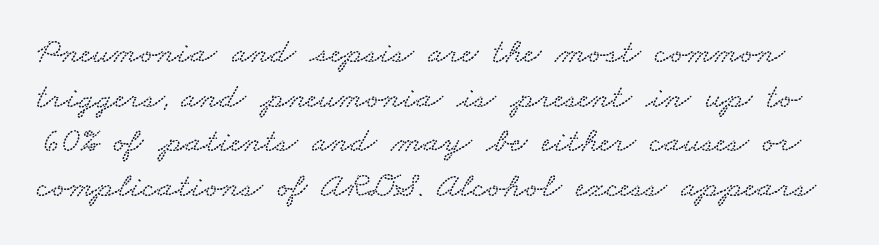
{"width": "wide", "stroke_contrast": "low", "x_height": "small", "monospaced": "no", "underline": "no", "line_spacing_ratio": 1.24, "letter_spacing": "normal", "letter_spacing_em": 0.0, "glyph_px": 36}
